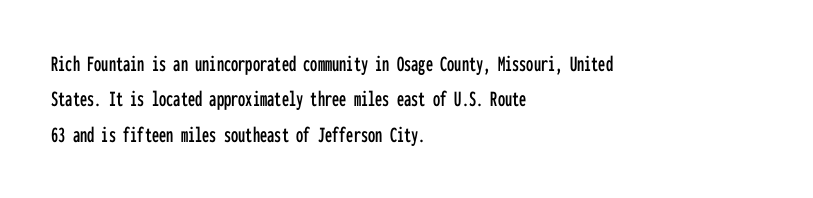
Q: Is the text italic (slanted)? A: No, it is upright.
Q: Is the text underlined? A: No.
Q: How is the paragraph aligned? A: Left-aligned.
Q: Is the spacing between letters normal or unusually wide? A: Normal.
Q: Is the spacing between lines tight, normal or loose? A: Normal.
